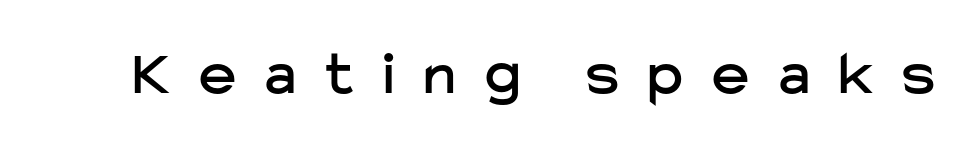
{"serif": "no", "italic": "no", "width": "normal", "stroke_contrast": "low", "x_height": "medium", "monospaced": "no", "underline": "no", "letter_spacing": "wide", "letter_spacing_em": 0.47, "glyph_px": 63}
